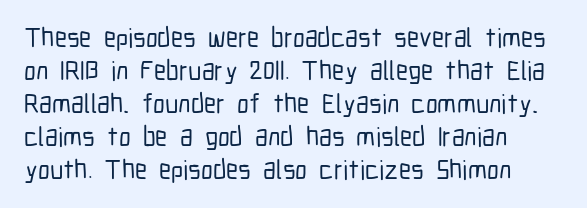
The image shows 27 px text type, upright; set left-aligned, line spacing 1.22x, normal letter spacing, not underlined.
